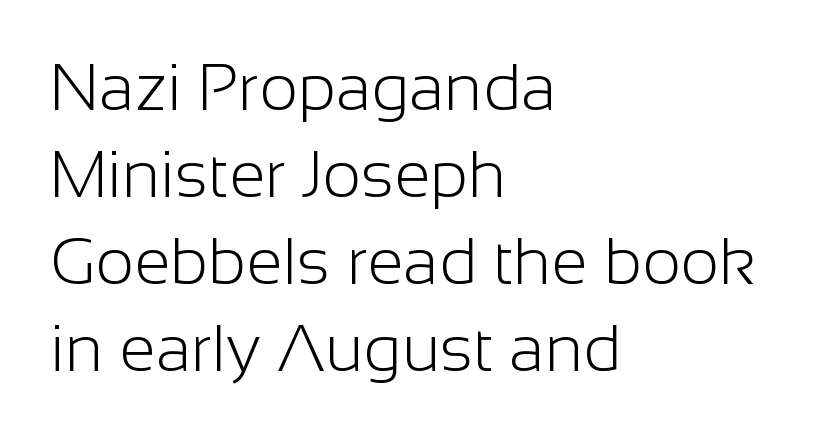
The image shows 66 px light sans-serif type, upright; set left-aligned, normal line spacing (1.32x), normal letter spacing, not underlined; low stroke contrast and a medium x-height.
